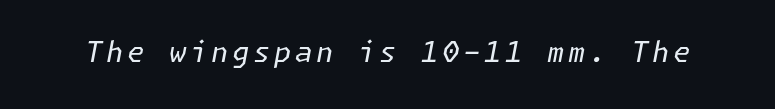
{"italic": "yes", "lean": "right", "slant_degrees": 11, "bold": "no", "weight": "regular", "width": "normal", "stroke_contrast": "low", "x_height": "medium", "underline": "no", "glyph_px": 28}
